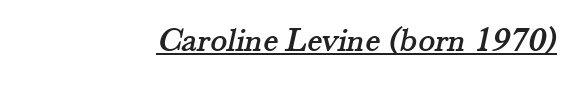
The image shows 35 px serif type; set normal letter spacing, underlined; medium stroke contrast and a small x-height.
